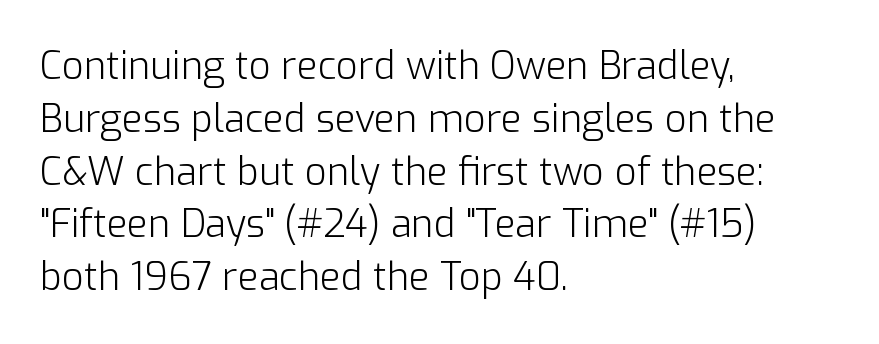
The image shows 38 px light sans-serif type, upright; set left-aligned, normal line spacing (1.39x), normal letter spacing, not underlined; low stroke contrast and a medium x-height.
